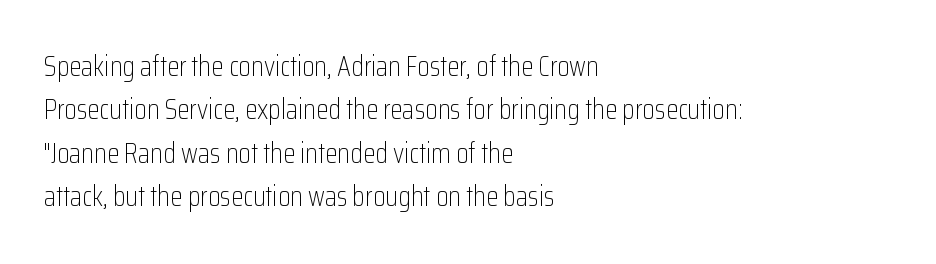
The image shows 28 px light, condensed sans-serif type, upright; set left-aligned, normal line spacing (1.55x), normal letter spacing, not underlined; low stroke contrast and a medium x-height.
